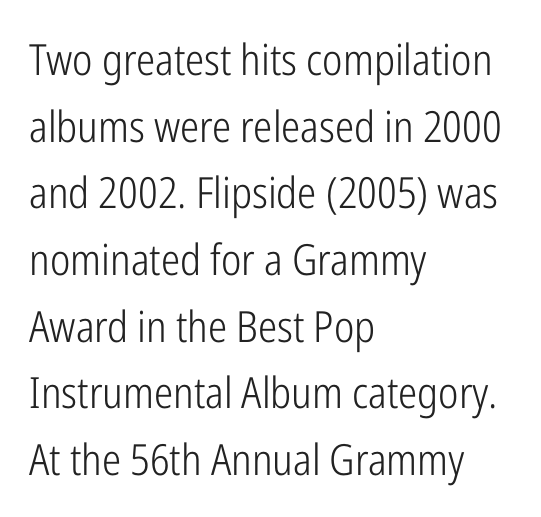
The passage shown is typeset with a sans-serif family. A normal amount of white space separates one row of letters from the next. The face used here is proportionally spaced, like ordinary book or web type. The font sits on the lighter half of the weight spectrum, regular included. Bare-footed words on every line.
